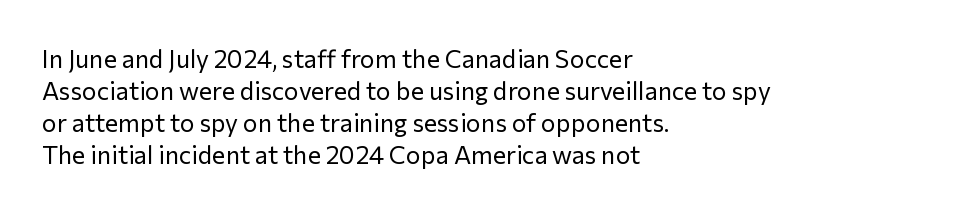
Glance below the letters and you will spot only blank space. The weight tops out at a normal text grade. Teacher's note: observe the even left margin — that is flush-left alignment. Interline gaps are of average width in this sample. In terms of posture, this sample is upright.
